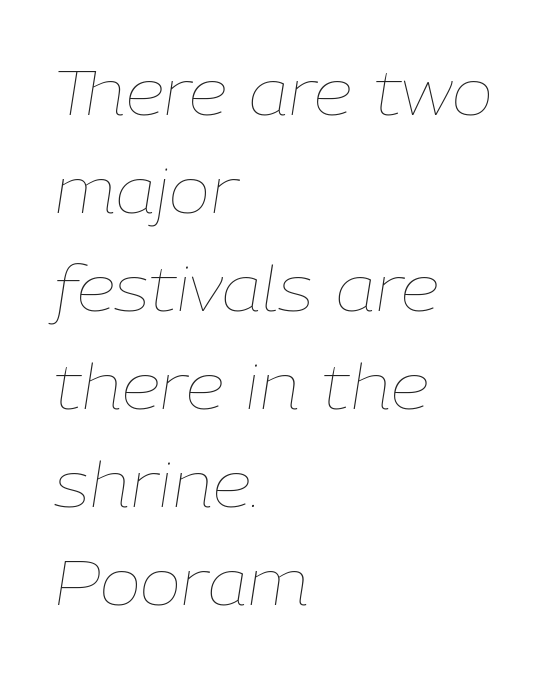
Q: Is the text bold? A: No.
Q: Is the text italic (slanted)? A: Yes, it leans right by about 9 degrees.
Q: Is the text underlined? A: No.
Q: How is the paragraph aligned? A: Left-aligned.
Q: Is the spacing between letters normal or unusually wide? A: Normal.
Q: Is the spacing between lines tight, normal or loose? A: Normal.
Q: Width (condensed, normal, or wide)? A: Normal.
Q: Stroke contrast? A: Low.
Q: x-height? A: Medium.
Q: Monospaced? A: No.
